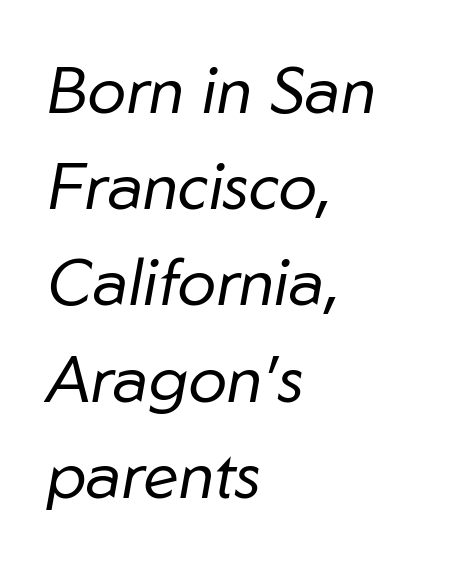
The image shows 65 px regular-weight type, italic (leaning right); set left-aligned, normal line spacing (1.48x), normal letter spacing, not underlined; low stroke contrast and a medium x-height.
